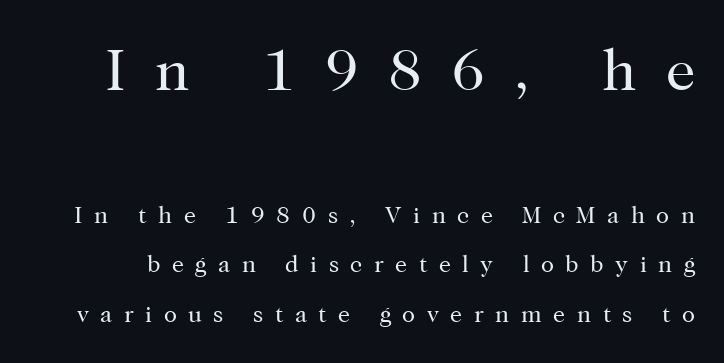
{"serif": "yes", "italic": "no", "bold": "no", "weight": "regular", "width": "normal", "stroke_contrast": "high", "x_height": "medium", "monospaced": "no", "underline": "no", "line_spacing": "loose", "line_spacing_ratio": 2.06, "letter_spacing": "wide", "letter_spacing_em": 0.48, "larger_block": "first", "size_ratio": 2.46, "glyph_px": 59}
